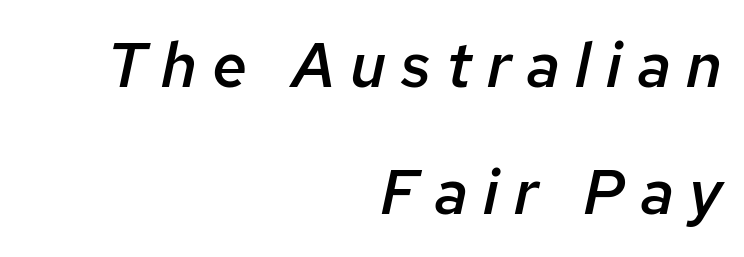
{"italic": "yes", "lean": "right", "slant_degrees": 12, "bold": "semi", "weight": "semibold", "width": "normal", "stroke_contrast": "low", "x_height": "medium", "monospaced": "no", "underline": "no", "align": "right", "line_spacing": "loose", "line_spacing_ratio": 2.02, "letter_spacing": "wide", "letter_spacing_em": 0.24, "glyph_px": 63}
